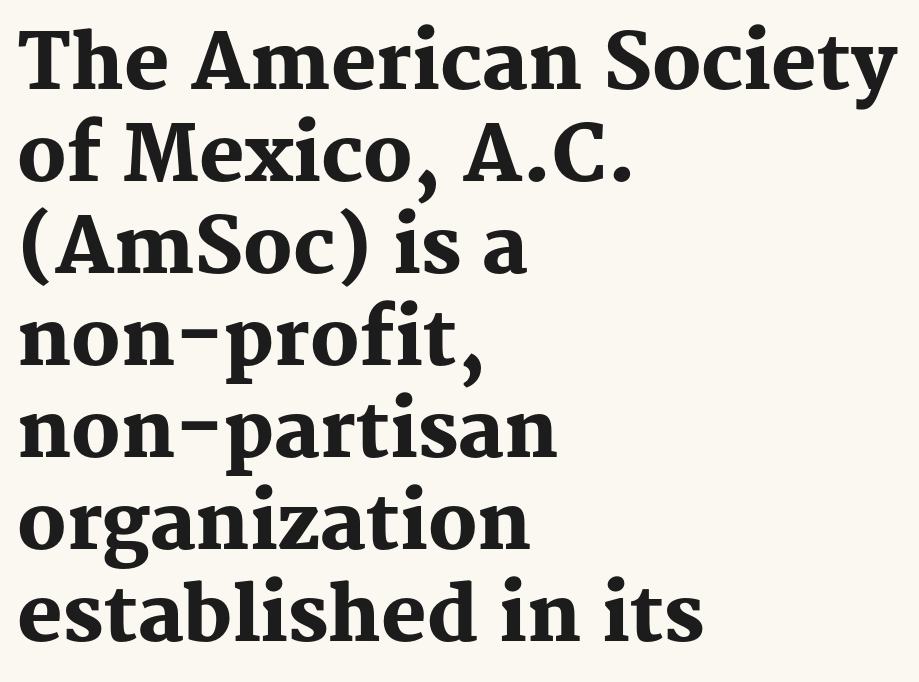
Q: Is the text bold? A: Yes.
Q: Is the text italic (slanted)? A: No, it is upright.
Q: Is the typeface a serif or a sans-serif typeface? A: Serif.
Q: Is the text underlined? A: No.
Q: How is the paragraph aligned? A: Left-aligned.
Q: Is the spacing between letters normal or unusually wide? A: Normal.
Q: Width (condensed, normal, or wide)? A: Normal.
Q: Stroke contrast? A: Medium.
Q: x-height? A: Medium.
Q: Monospaced? A: No.
